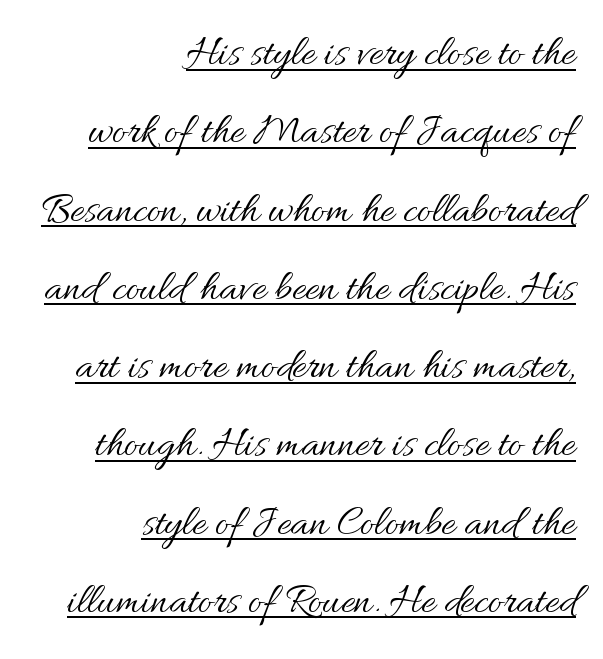
What decoration does the sample have? An underline. The font sits on the lighter half of the weight spectrum, regular included. The lines are quadded right. Looks like regular typesetting: each glyph gets only the width it needs.
